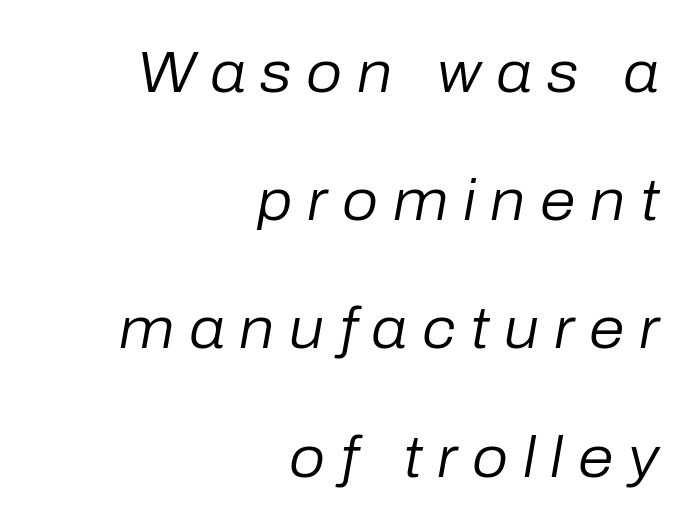
Q: Is the text bold? A: No.
Q: Is the text italic (slanted)? A: Yes, it leans right by about 10 degrees.
Q: Is the text underlined? A: No.
Q: How is the paragraph aligned? A: Right-aligned.
Q: Is the spacing between letters normal or unusually wide? A: Unusually wide.
Q: Is the spacing between lines tight, normal or loose? A: Loose.
Q: Width (condensed, normal, or wide)? A: Normal.
Q: Stroke contrast? A: Low.
Q: x-height? A: Medium.
Q: Monospaced? A: No.
